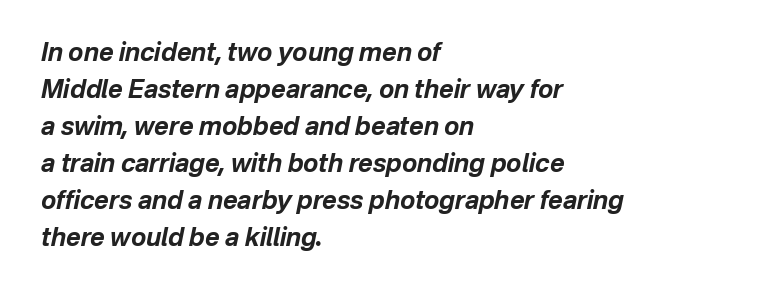
The image shows 25 px bold type, italic (leaning right); set left-aligned, normal line spacing (1.48x), normal letter spacing, not underlined.
